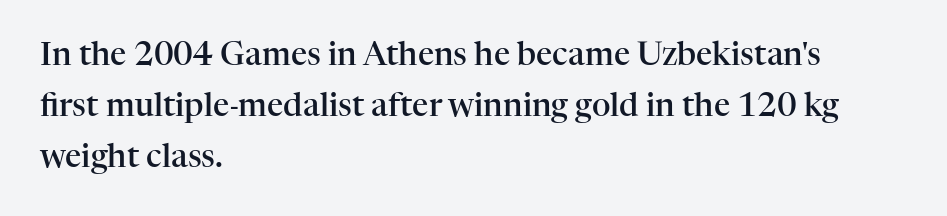
{"serif": "yes", "italic": "no", "bold": "semi", "weight": "semibold", "width": "normal", "stroke_contrast": "high", "x_height": "medium", "monospaced": "no", "underline": "no", "align": "left", "line_spacing": "normal", "line_spacing_ratio": 1.6, "letter_spacing": "normal", "letter_spacing_em": 0.0, "glyph_px": 32}
